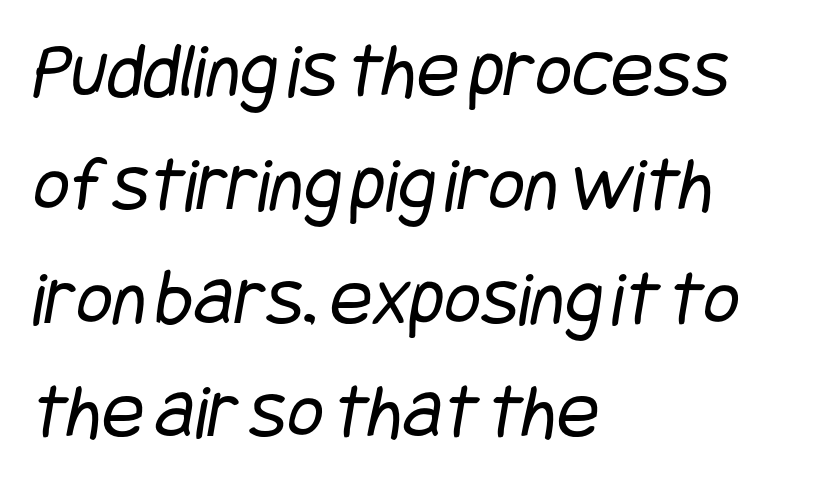
The image shows 79 px regular-weight, condensed sans-serif type; set left-aligned, normal line spacing (1.44x), normal letter spacing, not underlined; low stroke contrast and a large x-height.
